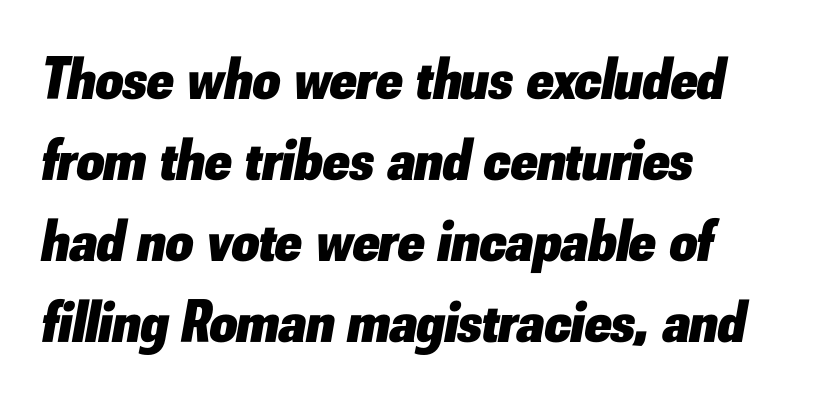
Leading matches the norm, producing a regular column. Every row of glyphs begins at an identical x-position on the left. Looking at the ascenders, they clearly lean. Clear beneath every line of the passage.
